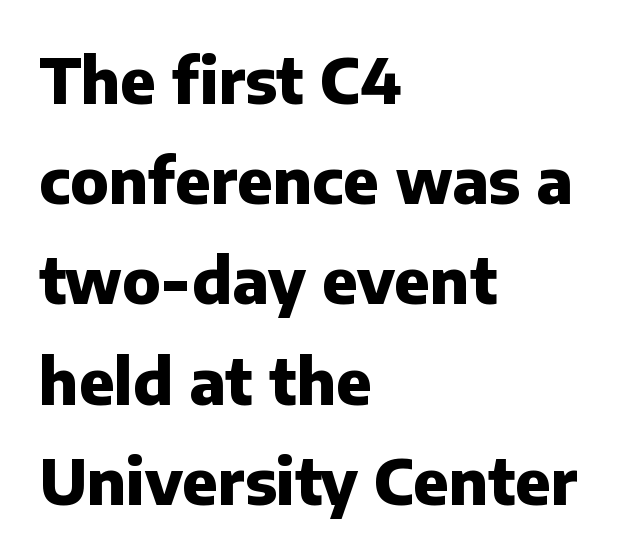
The image shows 63 px heavy sans-serif type, upright; set left-aligned, normal line spacing (1.59x), normal letter spacing, not underlined; low stroke contrast and a medium x-height.
